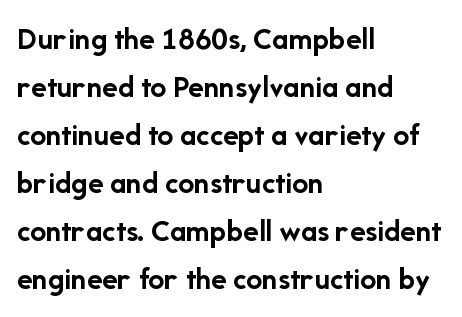
The image shows 32 px semibold sans-serif type, upright; set left-aligned, normal line spacing (1.5x), normal letter spacing, not underlined; low stroke contrast and a medium x-height.
